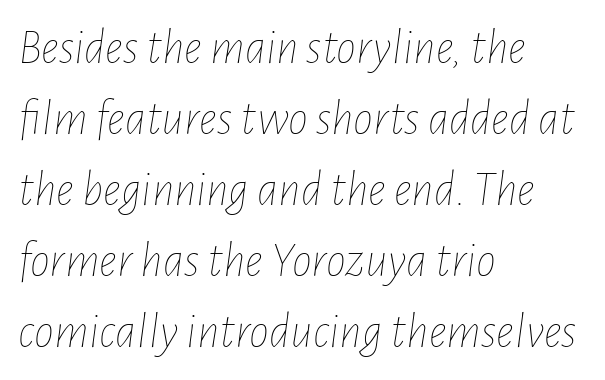
The image shows 50 px thin, condensed type, italic (leaning right); set left-aligned, normal line spacing (1.42x), normal letter spacing, not underlined; low stroke contrast and a medium x-height.
